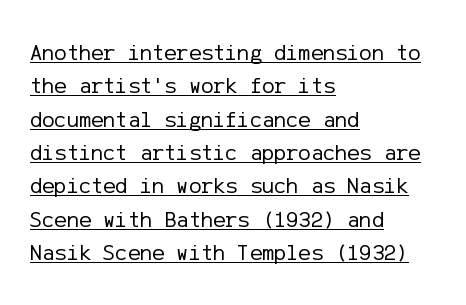
The image shows 23 px text type, upright; set left-aligned, normal line spacing (1.45x), normal letter spacing, underlined.
